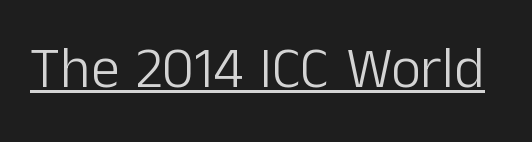
{"serif": "no", "italic": "no", "bold": "no", "weight": "light", "width": "normal", "stroke_contrast": "low", "x_height": "medium", "monospaced": "no", "underline": "yes", "letter_spacing": "normal", "letter_spacing_em": 0.0, "glyph_px": 58}
